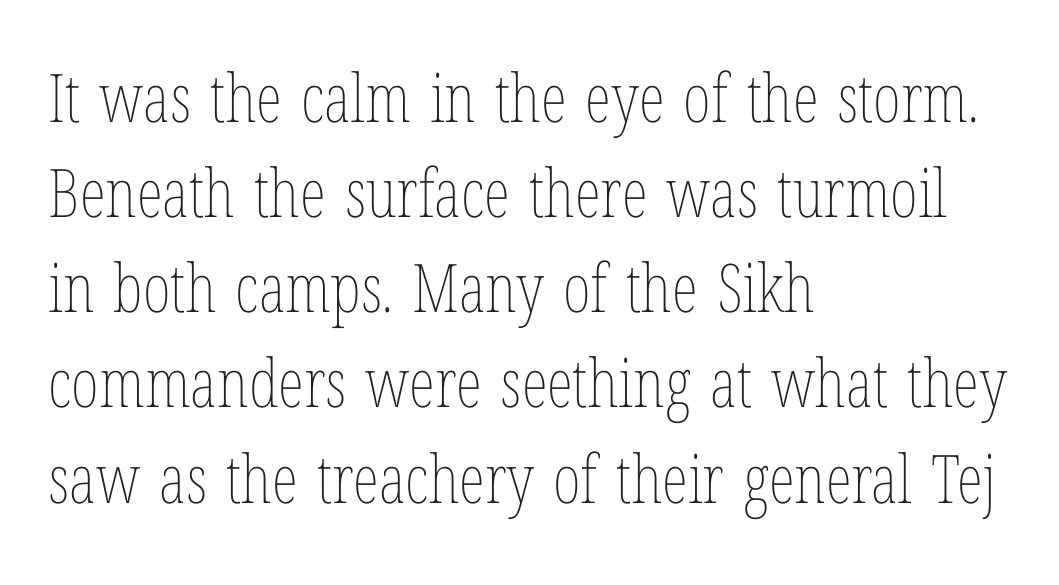
The image shows 67 px thin, condensed type, upright; set left-aligned, normal line spacing (1.42x), normal letter spacing, not underlined; low stroke contrast and a medium x-height.
